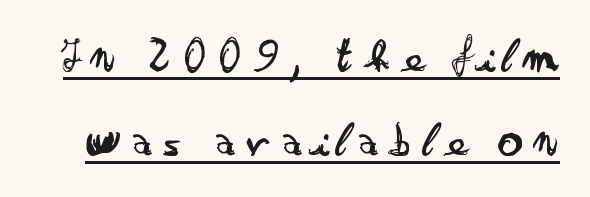
{"serif": "no", "italic": "no", "bold": "no", "weight": "regular", "width": "wide", "stroke_contrast": "low", "x_height": "small", "monospaced": "no", "underline": "yes", "line_spacing_ratio": 1.75, "letter_spacing": "wide", "letter_spacing_em": 0.23, "glyph_px": 48}
